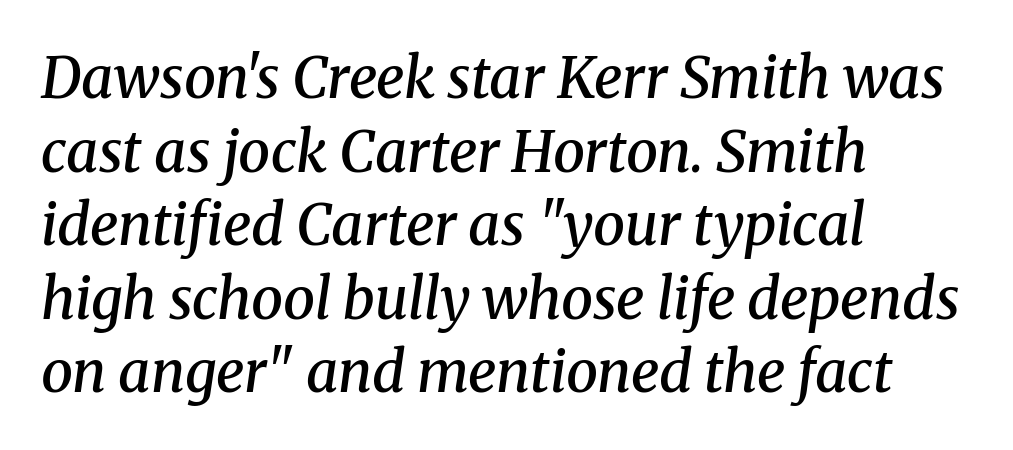
The image shows 57 px semibold serif type, italic (leaning right); set left-aligned, normal line spacing (1.29x), normal letter spacing, not underlined; medium stroke contrast and a medium x-height.
